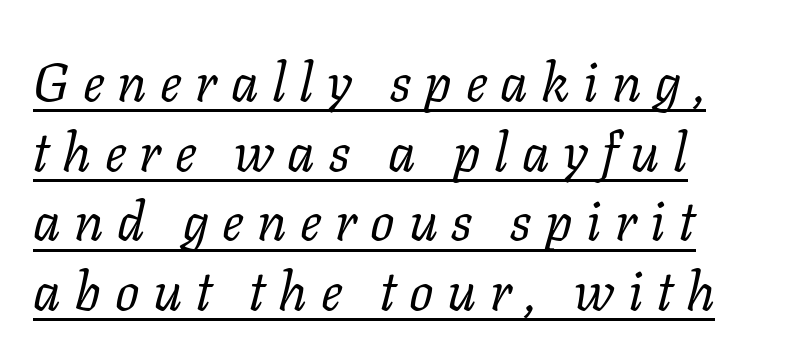
Q: Is the text bold? A: No.
Q: Is the text italic (slanted)? A: Yes, it leans right by about 11 degrees.
Q: Is the typeface a serif or a sans-serif typeface? A: Serif.
Q: Is the text underlined? A: Yes.
Q: How is the paragraph aligned? A: Left-aligned.
Q: Is the spacing between letters normal or unusually wide? A: Unusually wide.
Q: Is the spacing between lines tight, normal or loose? A: Normal.
Q: Width (condensed, normal, or wide)? A: Normal.
Q: Stroke contrast? A: Low.
Q: x-height? A: Medium.
Q: Monospaced? A: No.
